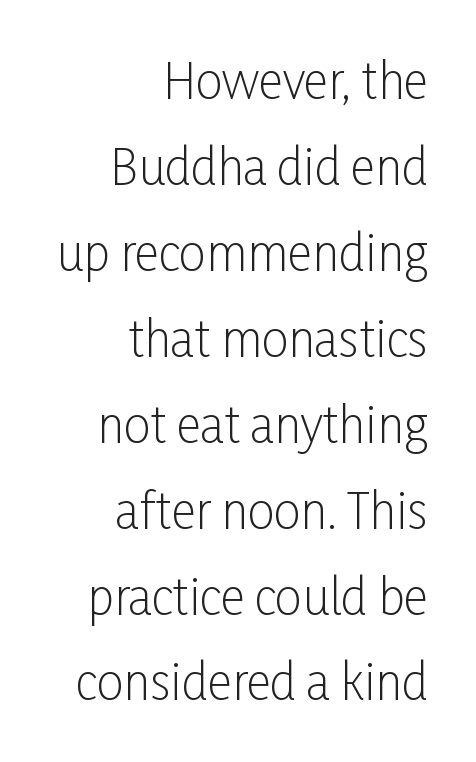
{"serif": "no", "italic": "no", "bold": "no", "weight": "light", "width": "condensed", "stroke_contrast": "low", "x_height": "medium", "monospaced": "no", "underline": "no", "align": "right", "line_spacing_ratio": 1.79, "letter_spacing": "normal", "letter_spacing_em": 0.0, "glyph_px": 48}
